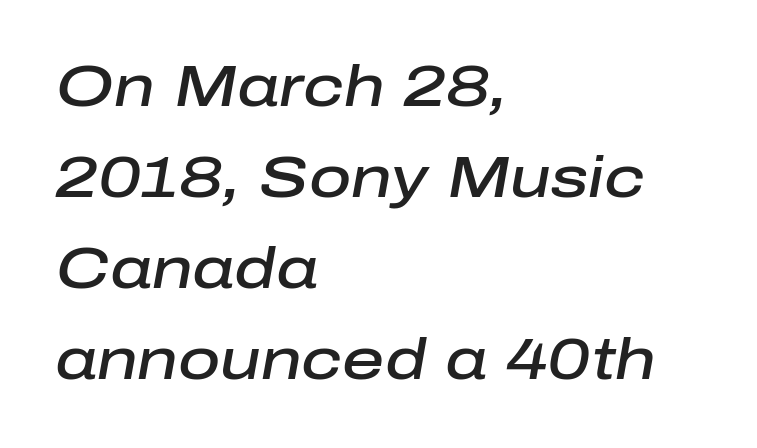
{"italic": "yes", "lean": "right", "slant_degrees": 10, "bold": "semi", "weight": "semibold", "width": "normal", "stroke_contrast": "low", "x_height": "medium", "monospaced": "no", "underline": "no", "align": "left", "line_spacing": "normal", "line_spacing_ratio": 1.57, "letter_spacing": "normal", "letter_spacing_em": 0.0, "glyph_px": 58}
